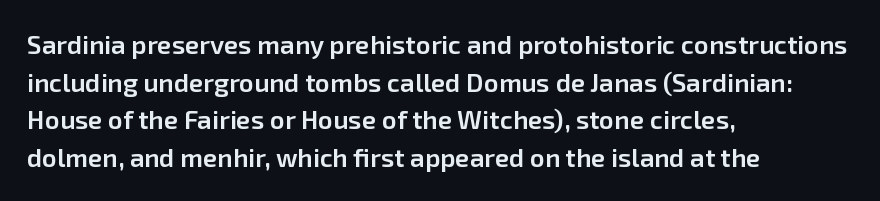
{"italic": "no", "bold": "semi", "underline": "no", "align": "left", "line_spacing": "normal", "line_spacing_ratio": 1.45, "letter_spacing": "normal", "letter_spacing_em": 0.0, "glyph_px": 26}
